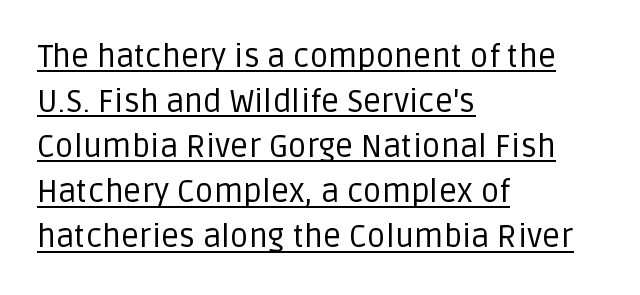
Each line starts at the same left margin while the right side varies. Is there any slant? The stems are plumb. The face used here appears with an underline applied. Spacing verdict: proportional, widths tailored to each character. Is the letter spacing exaggerated? No — it looks like the ordinary default.
